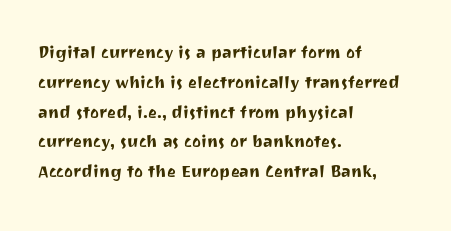
{"italic": "no", "underline": "no", "align": "left", "line_spacing": "normal", "line_spacing_ratio": 1.42, "letter_spacing": "normal", "letter_spacing_em": 0.0, "glyph_px": 21}
